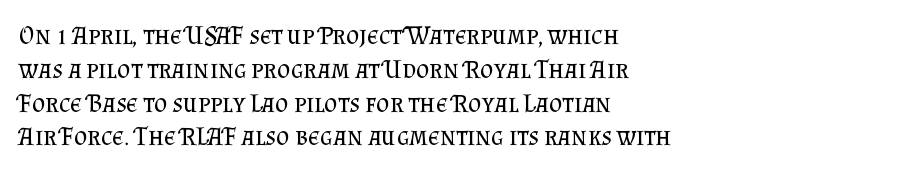
Q: Is the text bold? A: No.
Q: Is the text italic (slanted)? A: No, it is upright.
Q: Is the text underlined? A: No.
Q: How is the paragraph aligned? A: Left-aligned.
Q: Is the spacing between letters normal or unusually wide? A: Normal.
Q: Is the spacing between lines tight, normal or loose? A: Normal.
